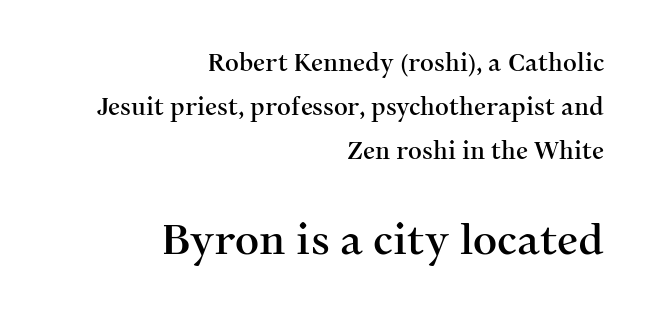
Q: Is the text italic (slanted)? A: No, it is upright.
Q: Is the typeface a serif or a sans-serif typeface? A: Serif.
Q: Is the text underlined? A: No.
Q: How is the paragraph aligned? A: Right-aligned.
Q: Is the spacing between letters normal or unusually wide? A: Normal.
Q: Which block of text is set in a larger size, the first (top) or the second (bottom)? A: The second (bottom) one.
Q: Width (condensed, normal, or wide)? A: Normal.
Q: Stroke contrast? A: Medium.
Q: x-height? A: Medium.
Q: Monospaced? A: No.
